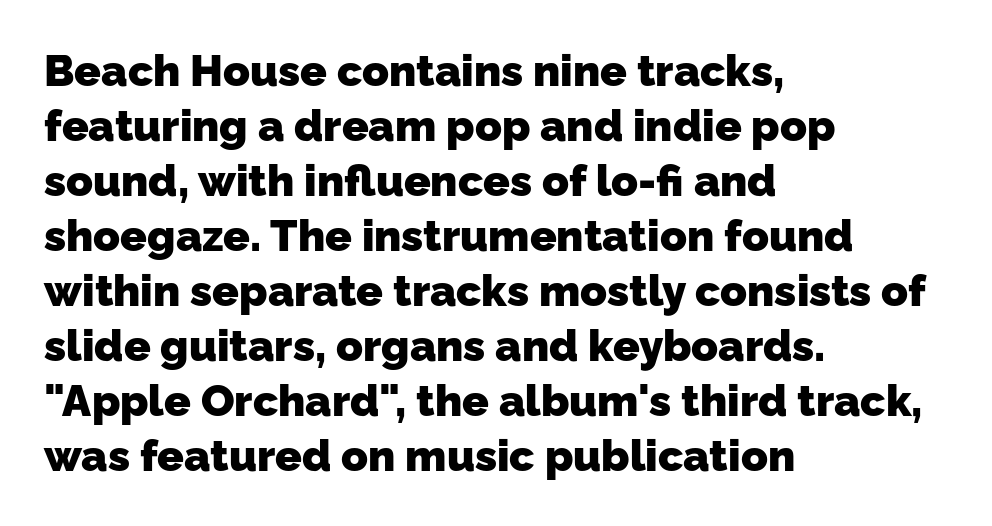
The leading is moderate, giving the passage an even texture. Honestly, the letter spacing is just normal — you wouldn't notice it. Underline: absent. What weight is shown? A full bold with thick strokes. The face used here is proportionally spaced, like ordinary book or web type.
